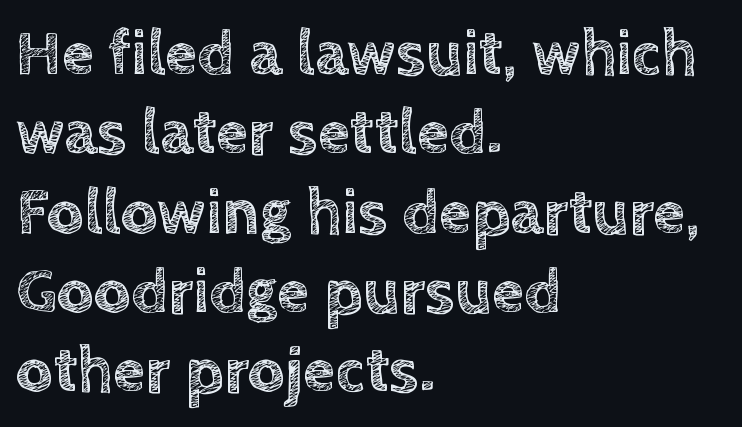
The image shows 65 px text type, upright; set left-aligned, line spacing 1.22x, normal letter spacing, not underlined; a large x-height.
